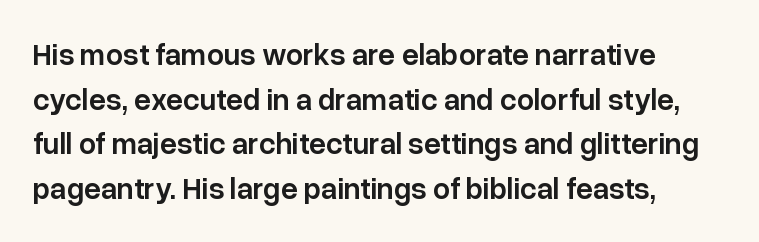
On the weight axis this lands at semibold, roughly 600. This sample keeps an unexceptional amount of space between lines. You could not count columns in this text — the font is proportionally spaced. Words float on clear page, feet unadorned.
